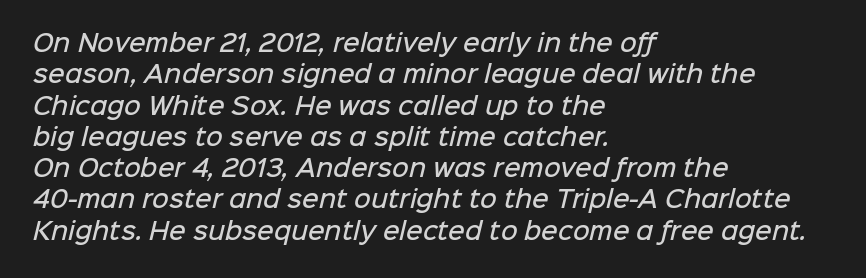
The gaps between neighbouring characters are ordinary and unremarkable. Just letters on the line, the space beneath them empty. The paragraph has a hard left edge and a soft right edge. Regarding leading, the lines here are spaced in the standard way.
